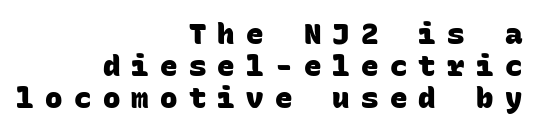
Q: Is the text bold? A: Yes.
Q: Is the typeface a serif or a sans-serif typeface? A: Sans-serif.
Q: Is the text underlined? A: No.
Q: How is the paragraph aligned? A: Right-aligned.
Q: Is the spacing between letters normal or unusually wide? A: Unusually wide.
Q: Is the spacing between lines tight, normal or loose? A: Tight.
Q: Width (condensed, normal, or wide)? A: Normal.
Q: Stroke contrast? A: Low.
Q: x-height? A: Large.
Q: Monospaced? A: Yes.
